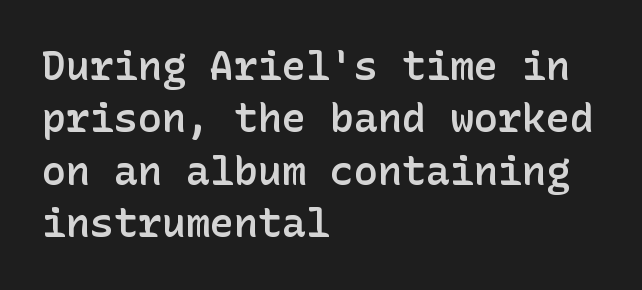
{"serif": "no", "italic": "no", "bold": "semi", "weight": "semibold", "width": "normal", "stroke_contrast": "low", "x_height": "medium", "underline": "no", "align": "left", "line_spacing": "normal", "line_spacing_ratio": 1.31, "letter_spacing": "normal", "letter_spacing_em": 0.0, "glyph_px": 40}
